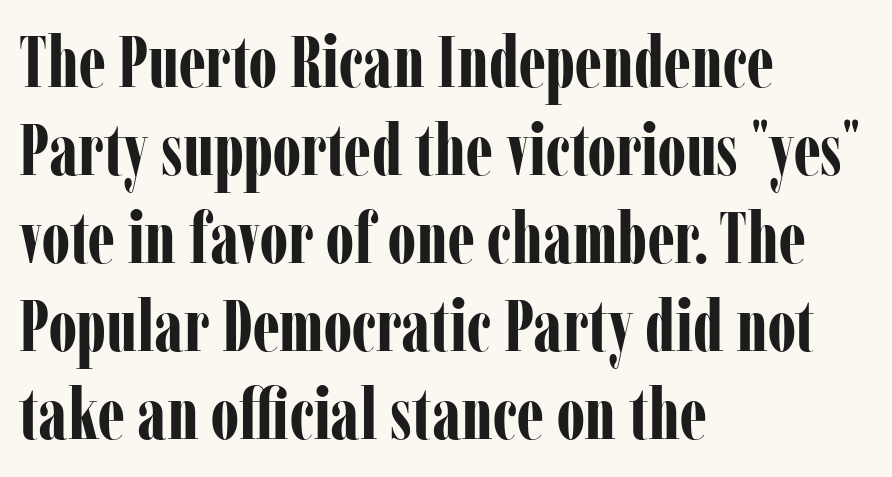
{"serif": "yes", "italic": "no", "bold": "yes", "weight": "bold", "width": "condensed", "stroke_contrast": "low", "x_height": "medium", "monospaced": "no", "underline": "no", "align": "left", "line_spacing_ratio": 1.24, "letter_spacing": "normal", "letter_spacing_em": 0.0, "glyph_px": 71}
